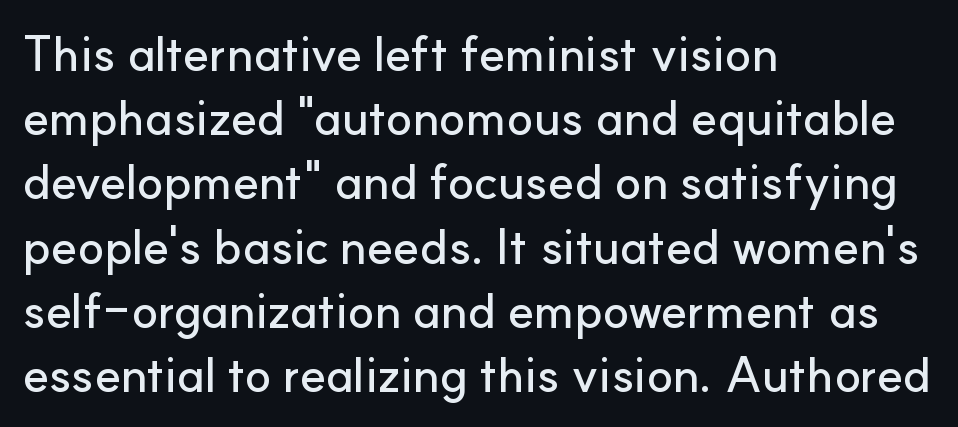
Q: Is the text italic (slanted)? A: No, it is upright.
Q: Is the typeface a serif or a sans-serif typeface? A: Sans-serif.
Q: Is the text underlined? A: No.
Q: How is the paragraph aligned? A: Left-aligned.
Q: Is the spacing between letters normal or unusually wide? A: Normal.
Q: Is the spacing between lines tight, normal or loose? A: Normal.
Q: Width (condensed, normal, or wide)? A: Normal.
Q: Stroke contrast? A: Low.
Q: x-height? A: Small.
Q: Monospaced? A: No.
